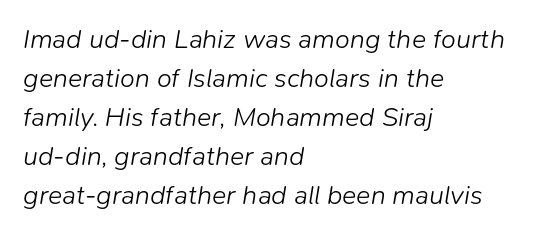
{"italic": "yes", "lean": "right", "slant_degrees": 9, "bold": "no", "underline": "no", "align": "left", "line_spacing": "normal", "line_spacing_ratio": 1.44, "letter_spacing": "normal", "letter_spacing_em": 0.0, "glyph_px": 27}
